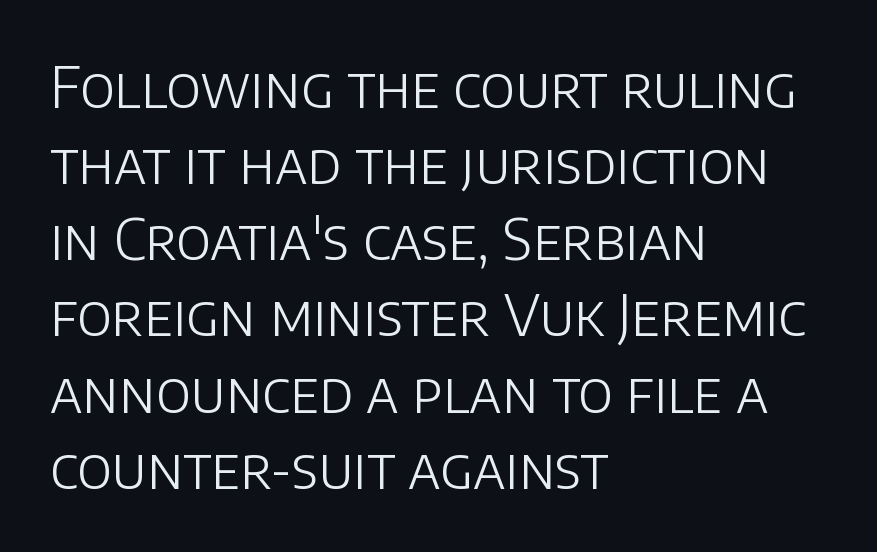
The image shows 56 px light sans-serif type, upright; set left-aligned, normal line spacing (1.36x), normal letter spacing, not underlined; low stroke contrast and a large x-height.
